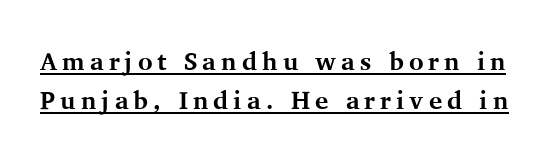
Q: Is the text bold? A: Yes.
Q: Is the text italic (slanted)? A: No, it is upright.
Q: Is the text underlined? A: Yes.
Q: Is the spacing between letters normal or unusually wide? A: Unusually wide.
Q: Is the spacing between lines tight, normal or loose? A: Normal.
